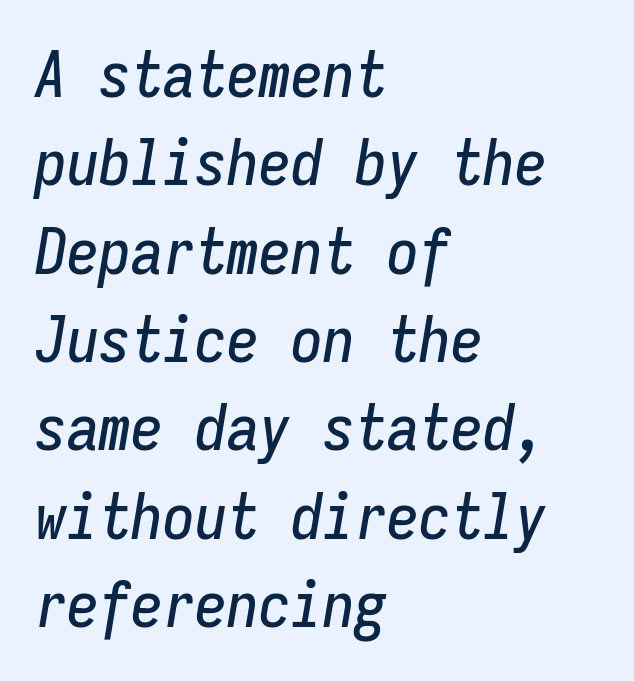
The image shows 64 px condensed type, italic (leaning right), monospaced; set left-aligned, normal line spacing (1.38x), normal letter spacing, not underlined; low stroke contrast and a medium x-height.
